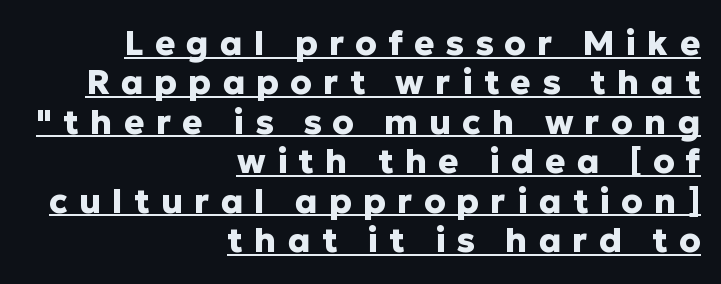
Q: Is the text bold? A: Yes.
Q: Is the text italic (slanted)? A: No, it is upright.
Q: Is the typeface a serif or a sans-serif typeface? A: Sans-serif.
Q: Is the text underlined? A: Yes.
Q: How is the paragraph aligned? A: Right-aligned.
Q: Is the spacing between letters normal or unusually wide? A: Unusually wide.
Q: Width (condensed, normal, or wide)? A: Normal.
Q: Stroke contrast? A: Low.
Q: x-height? A: Medium.
Q: Monospaced? A: No.
